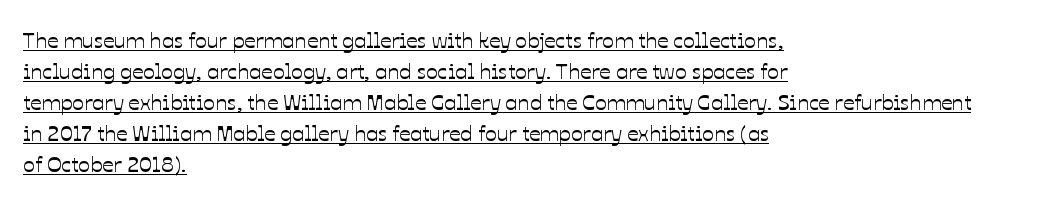
{"italic": "no", "underline": "yes", "align": "left", "line_spacing": "normal", "line_spacing_ratio": 1.41, "letter_spacing": "normal", "letter_spacing_em": 0.0, "glyph_px": 22}
